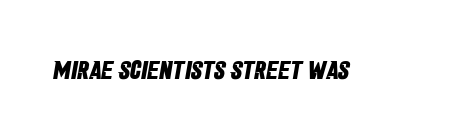
Set as a true bold cut, around the 700 mark. No word sits above an underline. Nothing unusual about the tracking: characters are spaced as the font intends.
